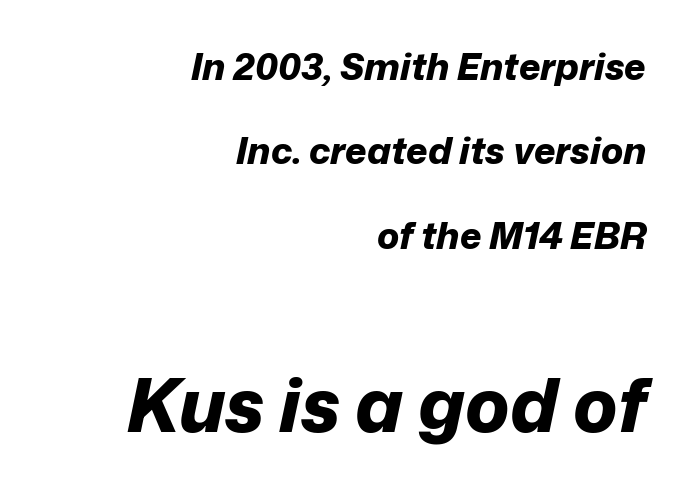
Reading down the column, the eye jumps a long way to each next line. A clean baseline with only descenders dipping below it. Of the two passages, the one underneath uses the larger point size. Look at the stroke-to-counter ratio: heavy, a bold.
